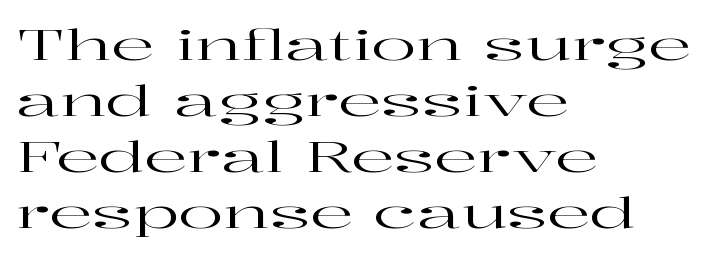
{"serif": "yes", "italic": "no", "width": "wide", "stroke_contrast": "high", "x_height": "medium", "monospaced": "no", "underline": "no", "align": "left", "line_spacing": "normal", "line_spacing_ratio": 1.33, "letter_spacing": "normal", "letter_spacing_em": 0.0, "glyph_px": 42}
